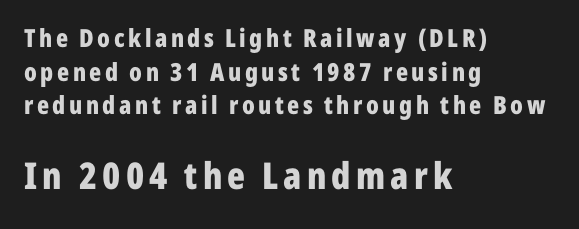
{"serif": "no", "italic": "no", "bold": "yes", "weight": "bold", "width": "condensed", "stroke_contrast": "low", "x_height": "medium", "monospaced": "no", "underline": "no", "align": "left", "line_spacing": "normal", "line_spacing_ratio": 1.35, "larger_block": "second", "size_ratio": 1.48, "glyph_px": 37}
